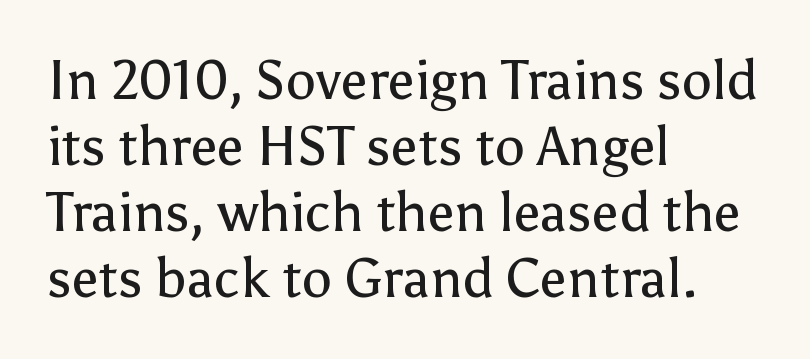
Q: Is the text bold? A: No.
Q: Is the text italic (slanted)? A: No, it is upright.
Q: Is the typeface a serif or a sans-serif typeface? A: Sans-serif.
Q: Is the text underlined? A: No.
Q: How is the paragraph aligned? A: Left-aligned.
Q: Is the spacing between letters normal or unusually wide? A: Normal.
Q: Width (condensed, normal, or wide)? A: Normal.
Q: Stroke contrast? A: Low.
Q: x-height? A: Medium.
Q: Monospaced? A: No.
